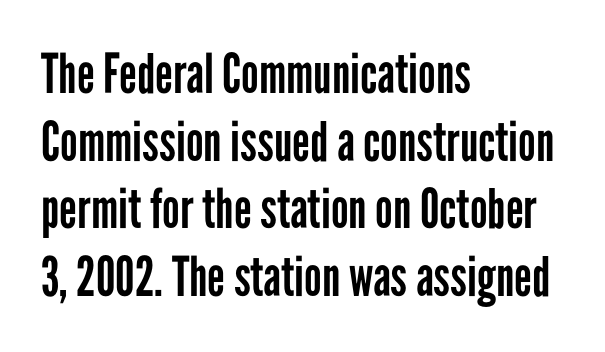
Q: Is the text bold? A: No.
Q: Is the text italic (slanted)? A: No, it is upright.
Q: Is the typeface a serif or a sans-serif typeface? A: Sans-serif.
Q: Is the text underlined? A: No.
Q: How is the paragraph aligned? A: Left-aligned.
Q: Is the spacing between letters normal or unusually wide? A: Normal.
Q: Width (condensed, normal, or wide)? A: Condensed.
Q: Stroke contrast? A: Low.
Q: x-height? A: Medium.
Q: Monospaced? A: No.
